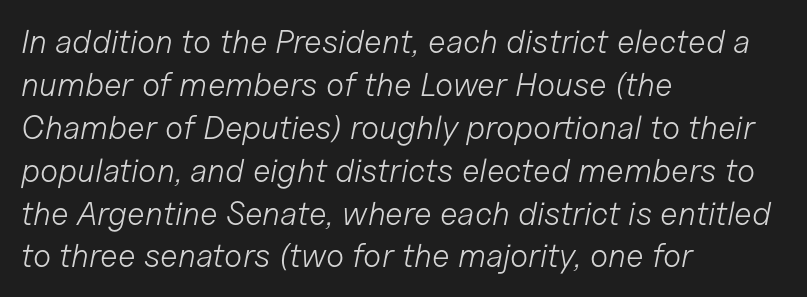
{"italic": "yes", "lean": "right", "slant_degrees": 11, "bold": "no", "weight": "light", "width": "normal", "stroke_contrast": "low", "x_height": "medium", "monospaced": "no", "underline": "no", "align": "left", "line_spacing": "normal", "line_spacing_ratio": 1.3, "letter_spacing": "normal", "letter_spacing_em": 0.0, "glyph_px": 33}
